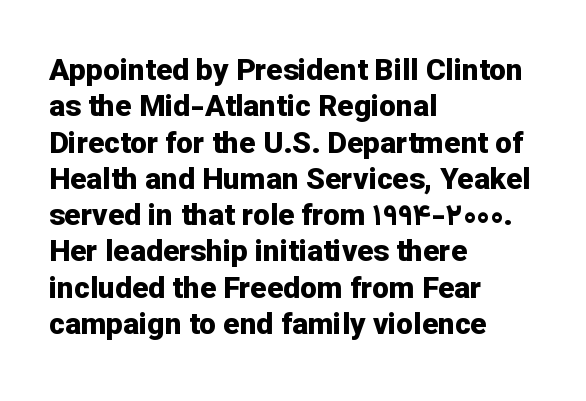
{"serif": "no", "italic": "no", "bold": "yes", "weight": "bold", "width": "normal", "stroke_contrast": "low", "x_height": "medium", "monospaced": "no", "underline": "no", "align": "left", "line_spacing_ratio": 1.21, "letter_spacing": "normal", "letter_spacing_em": 0.0, "glyph_px": 30}
